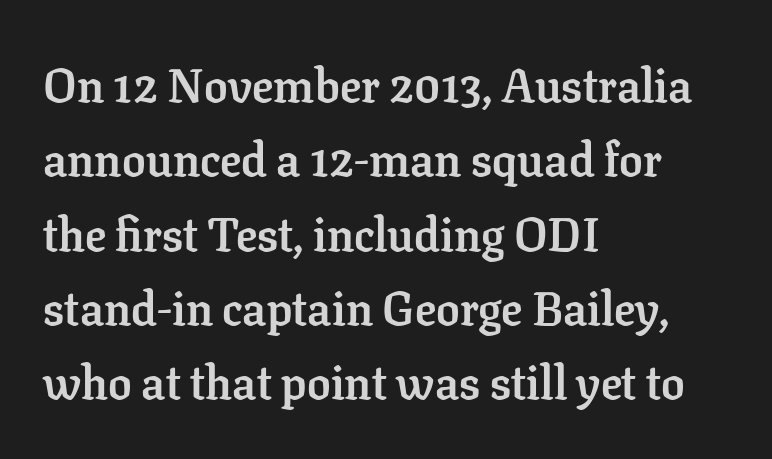
{"serif": "yes", "italic": "no", "bold": "yes", "weight": "semibold", "width": "normal", "stroke_contrast": "low", "x_height": "medium", "monospaced": "no", "underline": "no", "align": "left", "line_spacing": "normal", "line_spacing_ratio": 1.58, "letter_spacing": "normal", "letter_spacing_em": 0.0, "glyph_px": 47}
